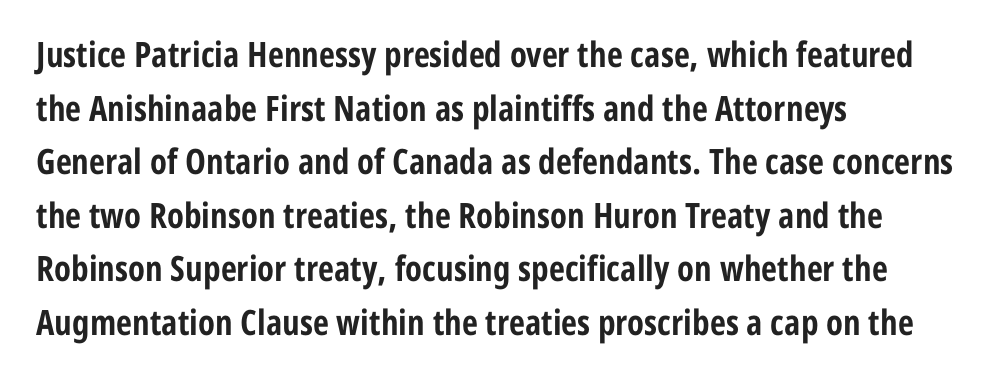
The image shows 35 px bold, condensed sans-serif type, upright; set left-aligned, normal line spacing (1.53x), normal letter spacing, not underlined; low stroke contrast and a medium x-height.
